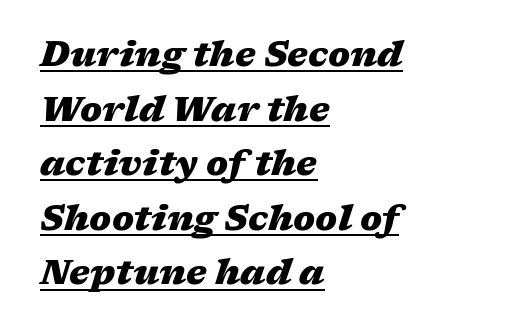
Q: Is the text bold? A: Yes.
Q: Is the text italic (slanted)? A: Yes, it leans right by about 17 degrees.
Q: Is the text underlined? A: Yes.
Q: How is the paragraph aligned? A: Left-aligned.
Q: Is the spacing between letters normal or unusually wide? A: Normal.
Q: Is the spacing between lines tight, normal or loose? A: Normal.
Q: Width (condensed, normal, or wide)? A: Wide.
Q: Stroke contrast? A: Medium.
Q: x-height? A: Medium.
Q: Monospaced? A: No.
